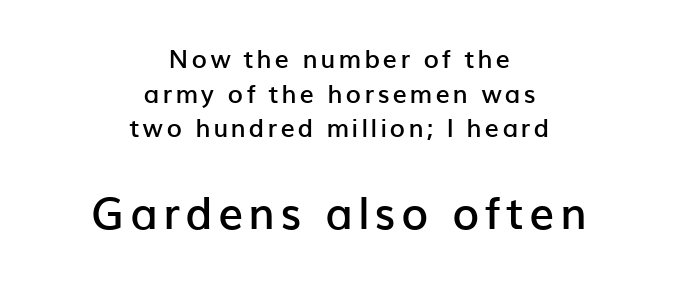
The image shows 44 px semibold sans-serif type, upright; set centered, normal line spacing (1.39x), not underlined; the second (bottom) block is 1.76x larger; low stroke contrast and a medium x-height.
